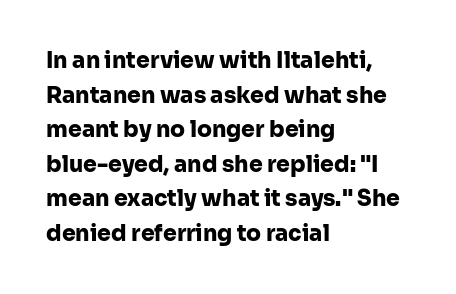
{"italic": "no", "bold": "yes", "underline": "no", "align": "left", "line_spacing": "normal", "line_spacing_ratio": 1.57, "letter_spacing": "normal", "letter_spacing_em": 0.0, "glyph_px": 22}
